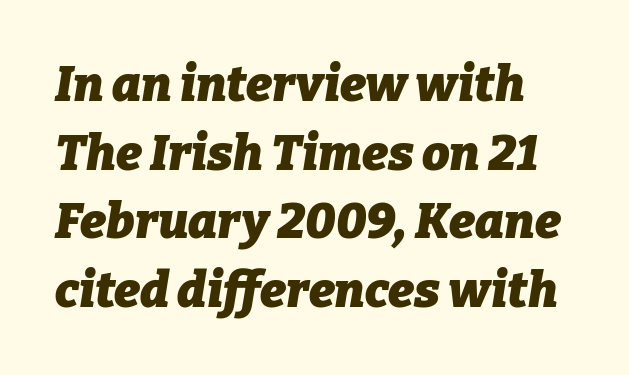
The letters sit at their default tracking, neither squeezed nor spread. The passage shown is not underscored anywhere. The rendering uses natural spacing where letterforms have individual widths. Leading: standard.
